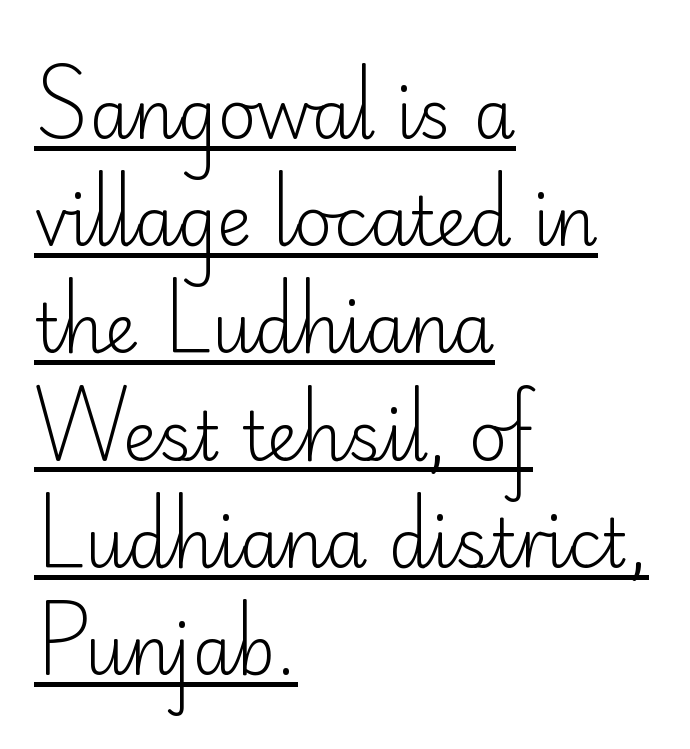
The image shows 67 px light sans-serif type, upright; set left-aligned, normal line spacing (1.6x), normal letter spacing, underlined; low stroke contrast and a small x-height.
